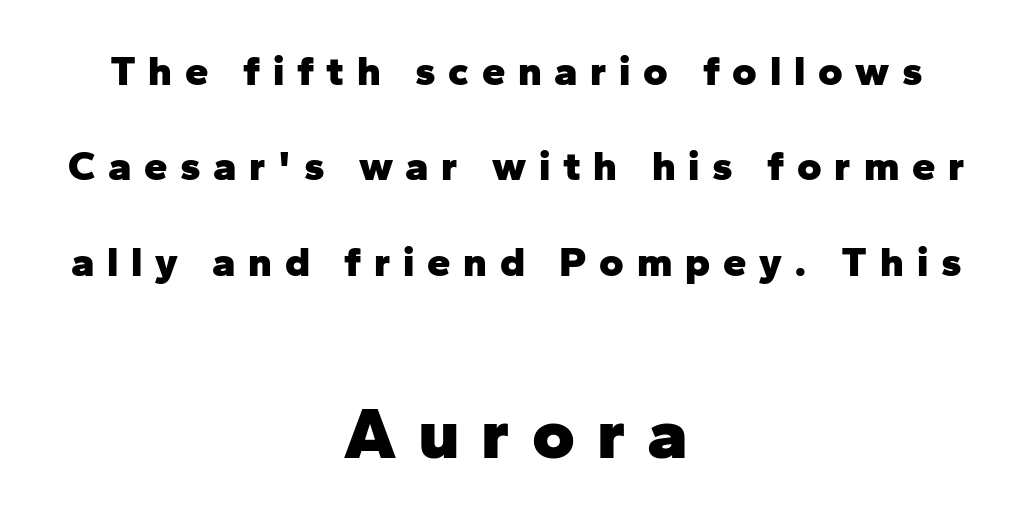
The image shows 73 px heavy sans-serif type, upright; set centered, loose line spacing (2.27x), unusually wide letter spacing (+0.3 em), not underlined; the second (bottom) block is 1.74x larger; low stroke contrast and a medium x-height.
